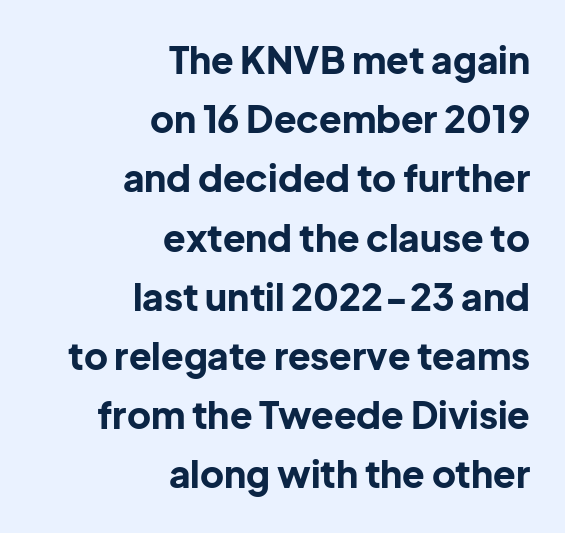
Every row of glyphs terminates at an identical x-position on the right. The letters stand upright; this is a roman face. Normally led — the rows are evenly, conventionally spaced. A dark, heavy texture on the line: the type is bold. The area under the type is left untouched. Check where the strokes stop: nothing finishes them off — pure sans.
